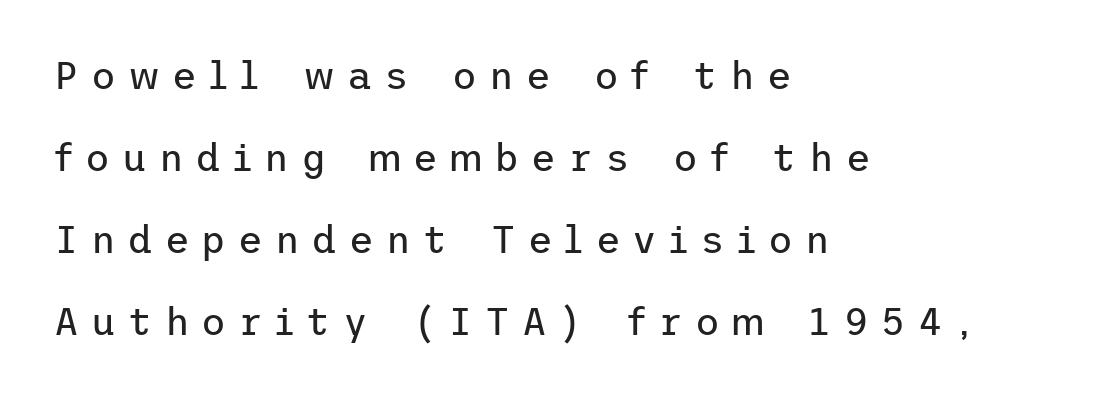
Q: Is the text bold? A: No.
Q: Is the text italic (slanted)? A: No, it is upright.
Q: Is the typeface a serif or a sans-serif typeface? A: Sans-serif.
Q: Is the text underlined? A: No.
Q: How is the paragraph aligned? A: Left-aligned.
Q: Is the spacing between letters normal or unusually wide? A: Unusually wide.
Q: Is the spacing between lines tight, normal or loose? A: Loose.
Q: Width (condensed, normal, or wide)? A: Normal.
Q: Stroke contrast? A: Low.
Q: x-height? A: Medium.
